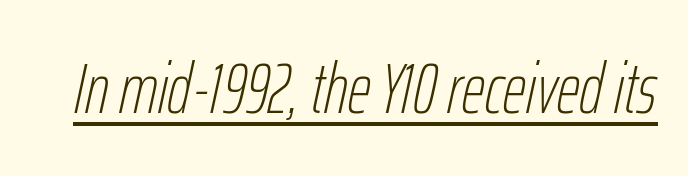
Q: Is the text bold? A: No.
Q: Is the text italic (slanted)? A: Yes, it leans right by about 12 degrees.
Q: Is the text underlined? A: Yes.
Q: Is the spacing between letters normal or unusually wide? A: Normal.
Q: Width (condensed, normal, or wide)? A: Condensed.
Q: Stroke contrast? A: Low.
Q: x-height? A: Medium.
Q: Monospaced? A: No.
